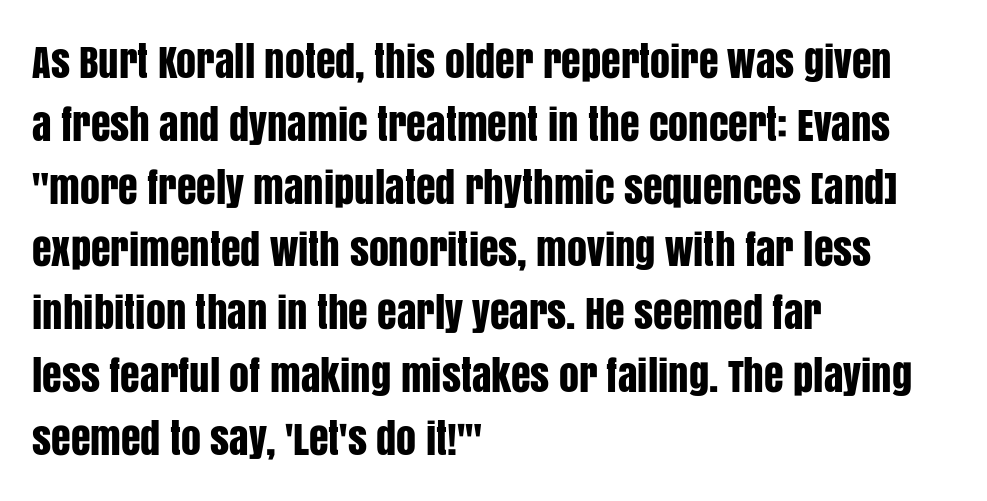
{"serif": "no", "italic": "no", "width": "condensed", "stroke_contrast": "low", "x_height": "large", "monospaced": "no", "underline": "no", "align": "left", "line_spacing": "normal", "line_spacing_ratio": 1.57, "letter_spacing": "normal", "letter_spacing_em": 0.0, "glyph_px": 40}
